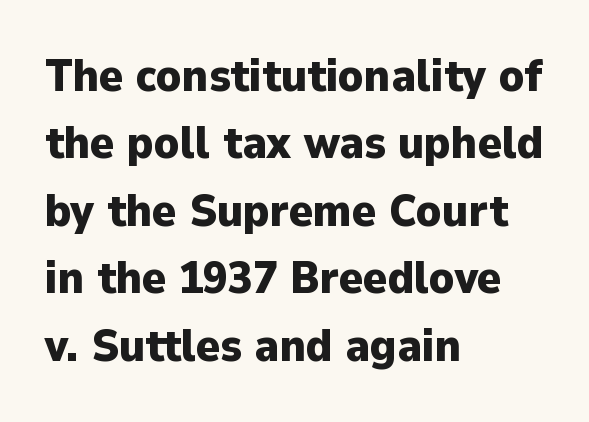
Each new line begins a customary step beneath the previous one. Regarding serifs, this sample does without them. Each letter keeps its own natural width here, so spacing adapts to shape. How are the letters spaced? Ordinarily, with no added tracking.
